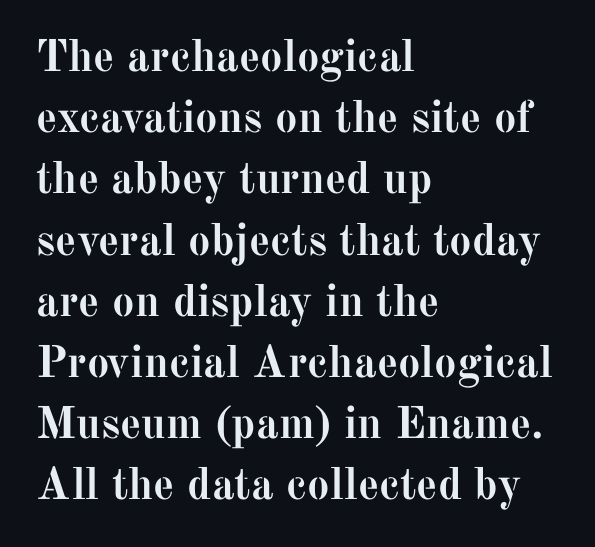
{"serif": "yes", "italic": "no", "bold": "yes", "weight": "semibold", "width": "normal", "stroke_contrast": "medium", "x_height": "medium", "monospaced": "no", "underline": "no", "align": "left", "line_spacing": "normal", "line_spacing_ratio": 1.36, "letter_spacing": "normal", "letter_spacing_em": 0.0, "glyph_px": 45}
